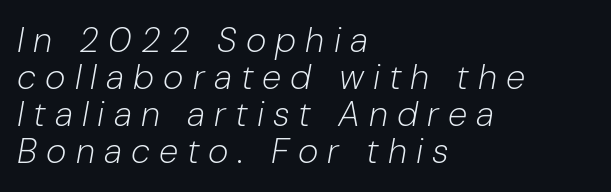
The image shows 35 px light type, italic (leaning right); set left-aligned, tight line spacing (1.06x), unusually wide letter spacing (+0.26 em), not underlined; low stroke contrast and a medium x-height.
